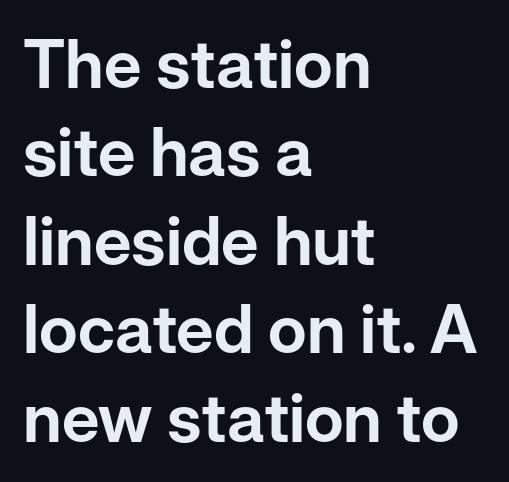
{"serif": "no", "italic": "no", "width": "normal", "stroke_contrast": "low", "x_height": "medium", "monospaced": "no", "underline": "no", "align": "left", "line_spacing": "normal", "line_spacing_ratio": 1.32, "letter_spacing": "normal", "letter_spacing_em": 0.0, "glyph_px": 67}
